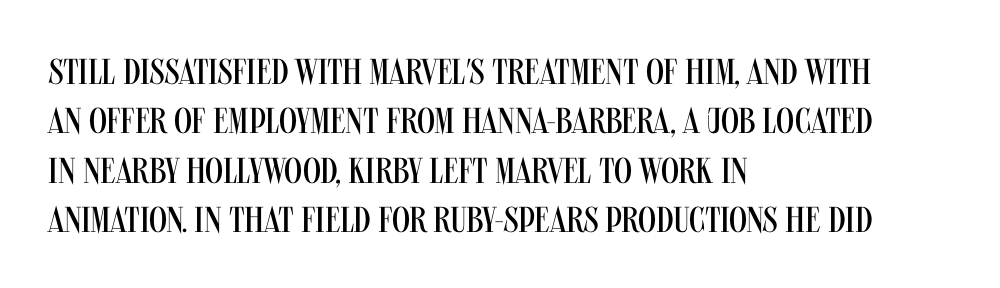
{"serif": "no", "italic": "no", "bold": "no", "weight": "regular", "width": "condensed", "stroke_contrast": "medium", "x_height": "large", "monospaced": "no", "underline": "no", "align": "left", "line_spacing": "normal", "line_spacing_ratio": 1.37, "letter_spacing": "normal", "letter_spacing_em": 0.0, "glyph_px": 36}
